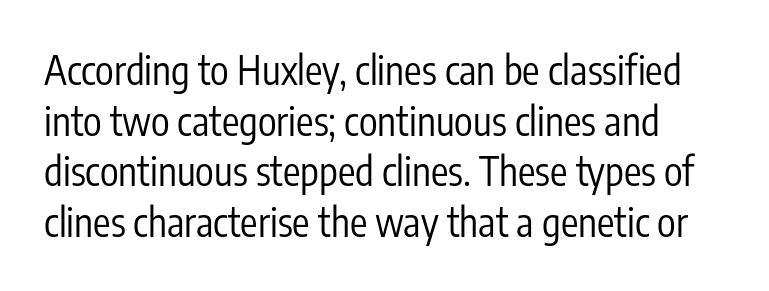
Q: Is the text bold? A: No.
Q: Is the text italic (slanted)? A: No, it is upright.
Q: Is the typeface a serif or a sans-serif typeface? A: Sans-serif.
Q: Is the text underlined? A: No.
Q: Is the spacing between letters normal or unusually wide? A: Normal.
Q: Is the spacing between lines tight, normal or loose? A: Normal.
Q: Width (condensed, normal, or wide)? A: Condensed.
Q: Stroke contrast? A: Low.
Q: x-height? A: Medium.
Q: Monospaced? A: No.
